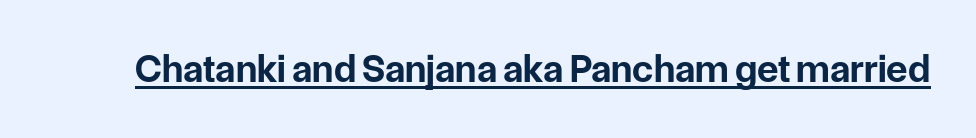
The image shows 39 px bold sans-serif type, upright; set normal letter spacing, underlined; low stroke contrast and a medium x-height.
